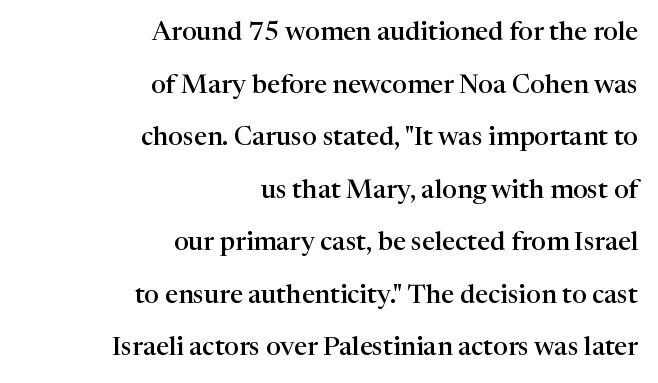
The image shows 26 px text type, upright; set right-aligned, loose line spacing (2.02x), normal letter spacing, not underlined.
